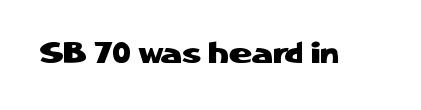
Q: Is the text italic (slanted)? A: No, it is upright.
Q: Is the typeface a serif or a sans-serif typeface? A: Sans-serif.
Q: Is the text underlined? A: No.
Q: Is the spacing between letters normal or unusually wide? A: Normal.
Q: Width (condensed, normal, or wide)? A: Normal.
Q: Stroke contrast? A: Low.
Q: x-height? A: Medium.
Q: Monospaced? A: No.
